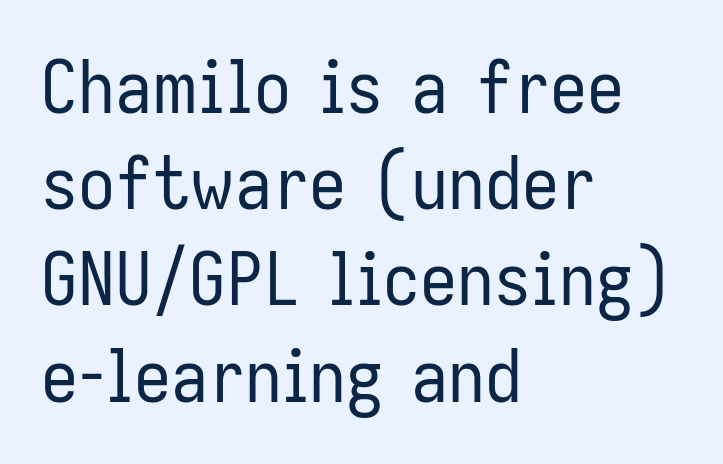
{"serif": "no", "italic": "no", "bold": "no", "weight": "regular", "width": "condensed", "stroke_contrast": "low", "x_height": "medium", "monospaced": "no", "underline": "no", "align": "left", "line_spacing": "normal", "line_spacing_ratio": 1.3, "letter_spacing": "normal", "letter_spacing_em": 0.0, "glyph_px": 74}
